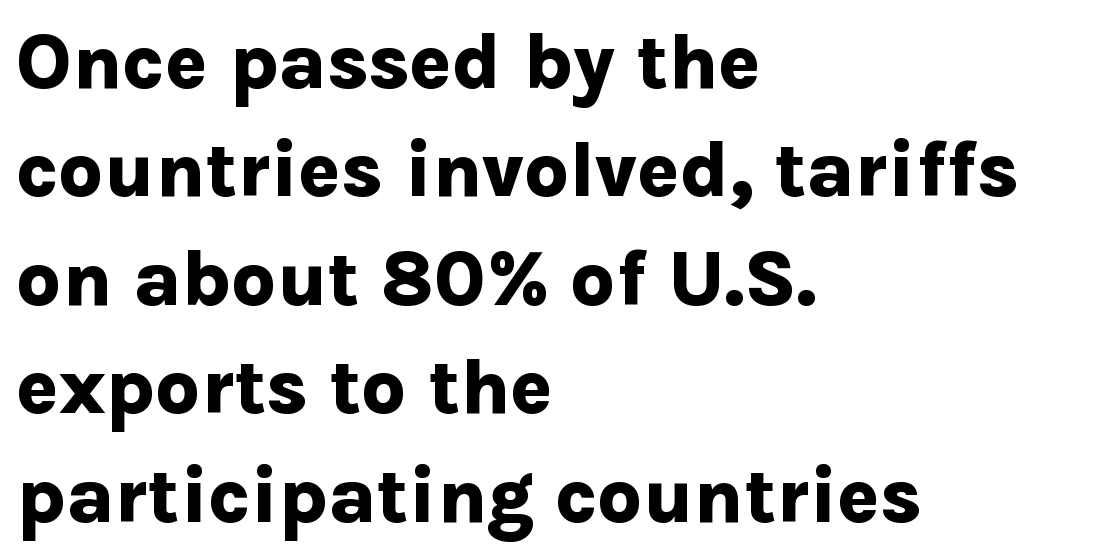
Is this a fixed-width face? No — the glyphs have proportional, varying widths. If you measured baseline to baseline, you'd find a middling distance. The glyphs have the mass of a bold cut. Is the block centered? No — it sits flush against the left margin.
